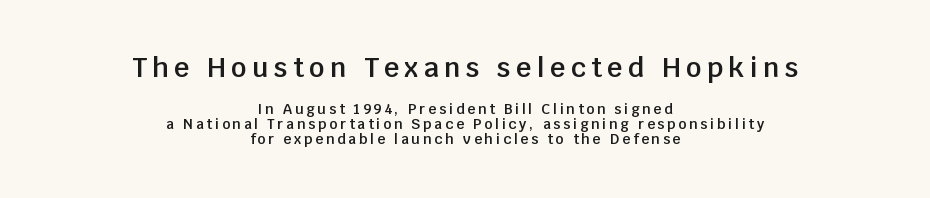
Posture: vertical. The face used here appears at its bigger size in the upper chunk. Caption: multi-line text, centered on the measure. These lines huddle together more closely than default settings would place them. The gaps between neighbouring characters are conspicuously large.
